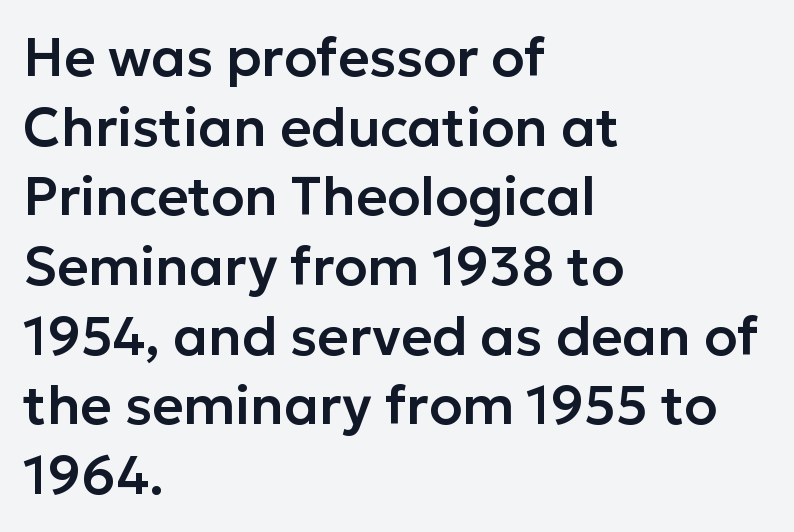
The image shows 54 px sans-serif type, upright; set left-aligned, normal line spacing (1.29x), normal letter spacing, not underlined; low stroke contrast and a medium x-height.
